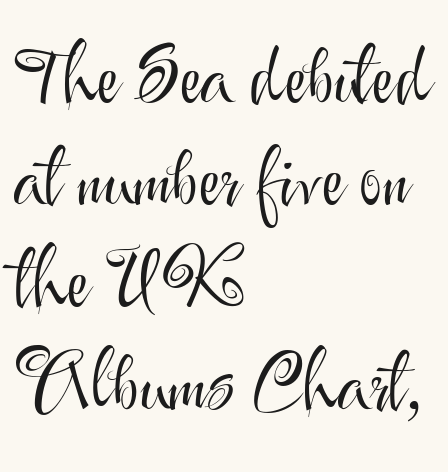
{"serif": "no", "bold": "no", "weight": "light", "width": "normal", "stroke_contrast": "medium", "x_height": "small", "monospaced": "no", "underline": "no", "align": "left", "line_spacing": "normal", "line_spacing_ratio": 1.31, "letter_spacing": "normal", "letter_spacing_em": 0.0, "glyph_px": 78}
